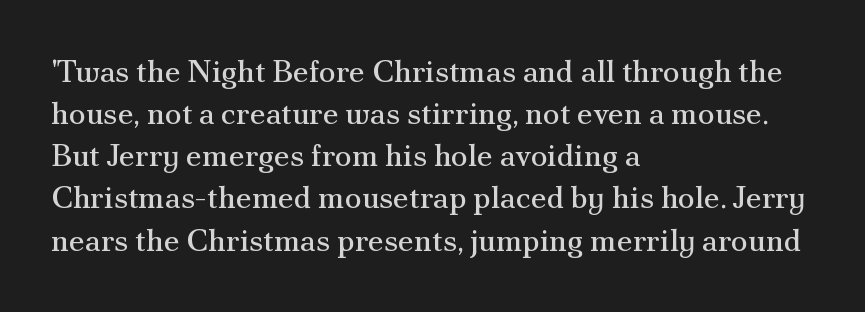
What's the leading like? Ordinary, nothing unusual. Line starts are locked; line ends wander. You could not count columns in this text — the font is proportionally spaced. No italicization has been applied; the sample stays upright. No word sits above an underline. In terms of letterform style, serifs are clearly present.
